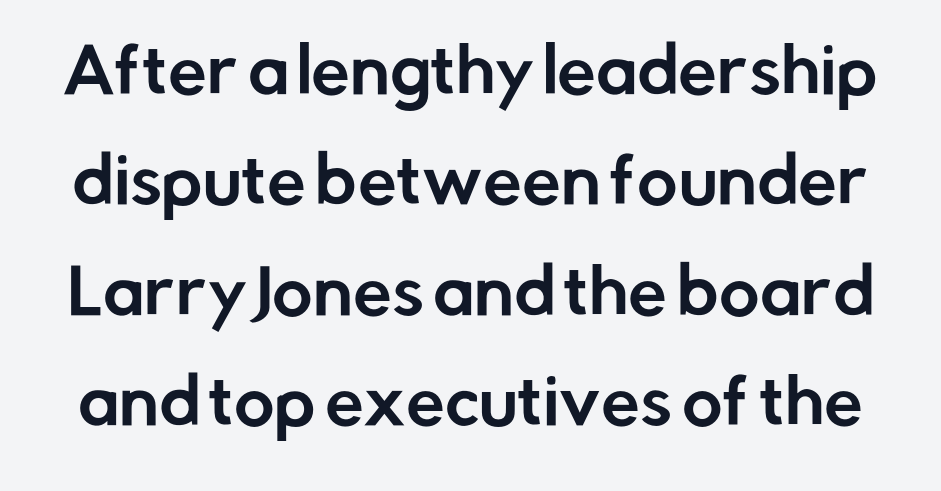
Look at the tracking — it's just the regular setting, nothing added. Ordinary non-slanted type is in use. The rendering uses natural spacing where letterforms have individual widths. Words float on clear page, feet unadorned.
